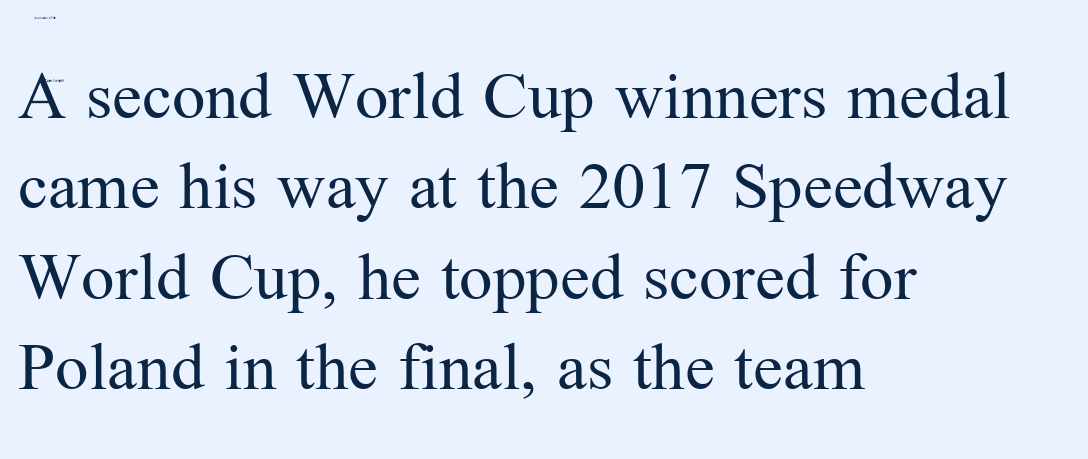
The image shows 74 px regular-weight serif type, upright; set left-aligned, line spacing 1.22x, normal letter spacing, not underlined; medium stroke contrast and a medium x-height.
